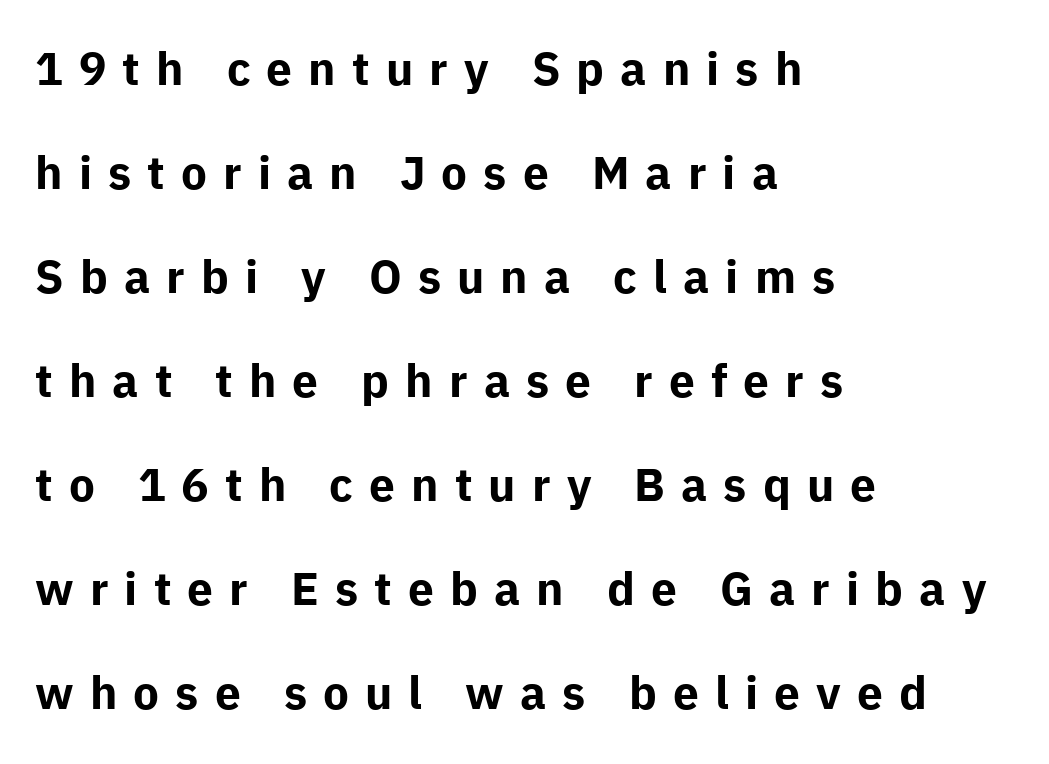
The image shows 46 px bold sans-serif type, upright; set left-aligned, loose line spacing (2.26x), unusually wide letter spacing (+0.35 em), not underlined; low stroke contrast and a medium x-height.
